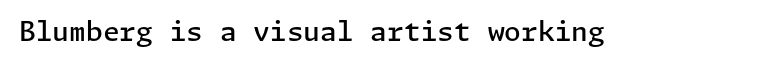
{"italic": "no", "bold": "semi", "underline": "no", "letter_spacing": "normal", "letter_spacing_em": 0.0, "glyph_px": 27}
